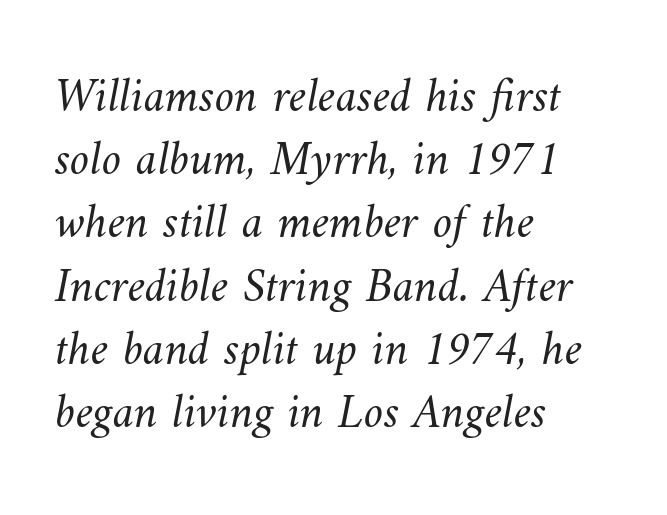
Q: Is the text bold? A: No.
Q: Is the text underlined? A: No.
Q: How is the paragraph aligned? A: Left-aligned.
Q: Is the spacing between letters normal or unusually wide? A: Normal.
Q: Is the spacing between lines tight, normal or loose? A: Normal.
Q: Width (condensed, normal, or wide)? A: Normal.
Q: Stroke contrast? A: Medium.
Q: x-height? A: Small.
Q: Monospaced? A: No.
